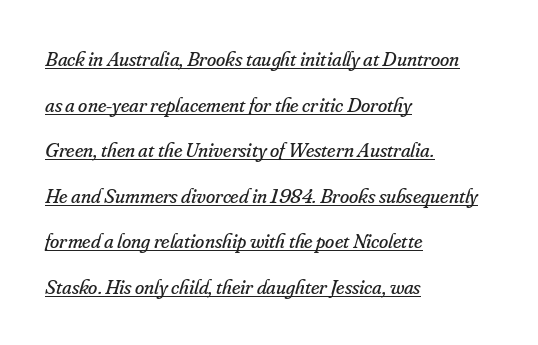
{"italic": "yes", "lean": "right", "slant_degrees": 16, "bold": "no", "underline": "yes", "align": "left", "line_spacing": "loose", "line_spacing_ratio": 2.17, "letter_spacing": "normal", "letter_spacing_em": 0.0, "glyph_px": 21}
